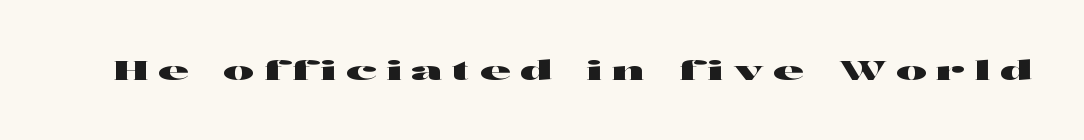
Someone cranked the tracking dial way up on this one. These lines were composed using upright roman letters. Letters rest on an invisible, unmarked baseline.
